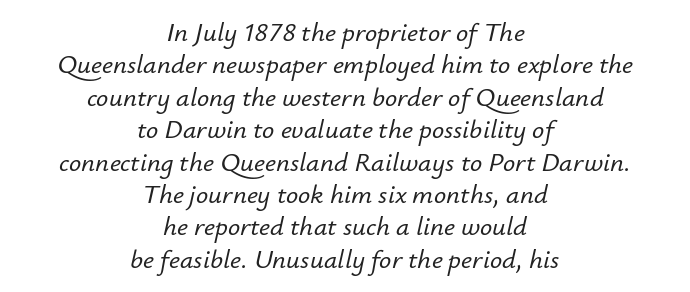
{"italic": "yes", "lean": "right", "slant_degrees": 12, "underline": "no", "align": "center", "line_spacing_ratio": 1.2, "letter_spacing": "normal", "letter_spacing_em": 0.0, "glyph_px": 27}
